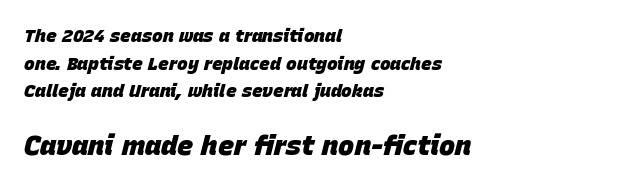
Q: Is the text bold? A: Yes.
Q: Is the text italic (slanted)? A: Yes, it leans right by about 15 degrees.
Q: Is the text underlined? A: No.
Q: How is the paragraph aligned? A: Left-aligned.
Q: Is the spacing between letters normal or unusually wide? A: Normal.
Q: Is the spacing between lines tight, normal or loose? A: Normal.
Q: Which block of text is set in a larger size, the first (top) or the second (bottom)? A: The second (bottom) one.
